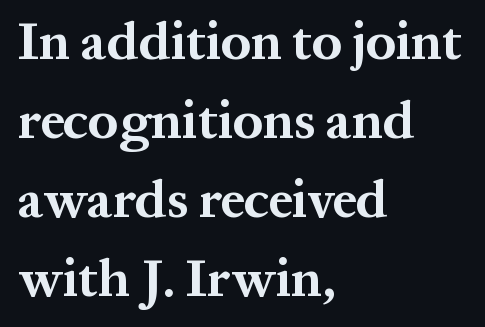
The image shows 53 px bold serif type, upright; set left-aligned, normal line spacing (1.49x), normal letter spacing, not underlined; medium stroke contrast and a medium x-height.
